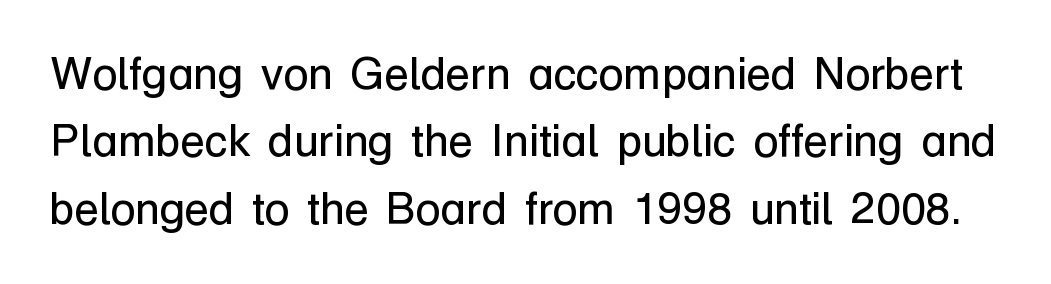
{"serif": "no", "italic": "no", "bold": "no", "weight": "regular", "width": "normal", "stroke_contrast": "low", "x_height": "medium", "monospaced": "no", "underline": "no", "line_spacing": "normal", "line_spacing_ratio": 1.5, "letter_spacing": "normal", "letter_spacing_em": 0.0, "glyph_px": 45}
